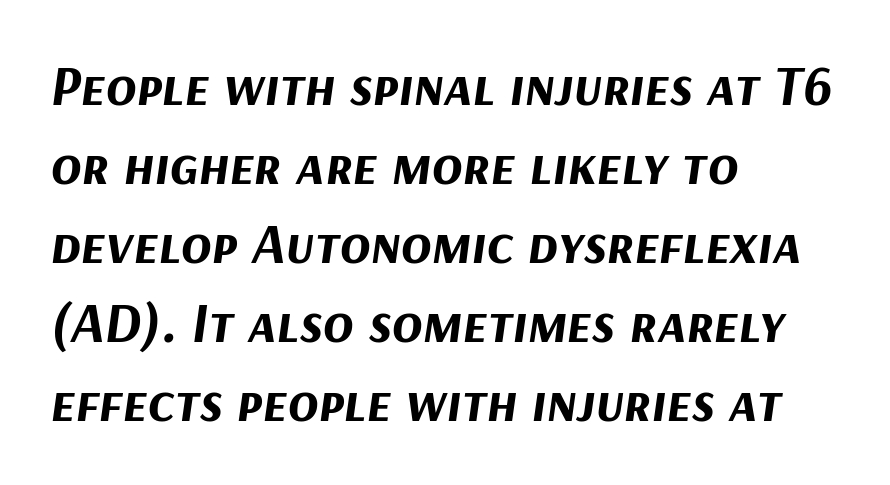
{"italic": "yes", "lean": "right", "slant_degrees": 9, "bold": "yes", "weight": "bold", "width": "normal", "stroke_contrast": "medium", "x_height": "medium", "monospaced": "no", "underline": "no", "align": "left", "line_spacing": "normal", "line_spacing_ratio": 1.41, "letter_spacing": "normal", "letter_spacing_em": 0.0, "glyph_px": 56}
